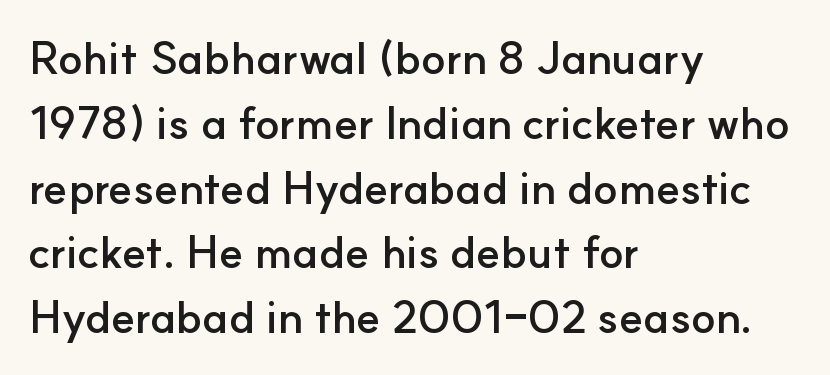
The image shows 45 px semibold sans-serif type, upright; set left-aligned, normal line spacing (1.44x), normal letter spacing, not underlined; low stroke contrast and a small x-height.
